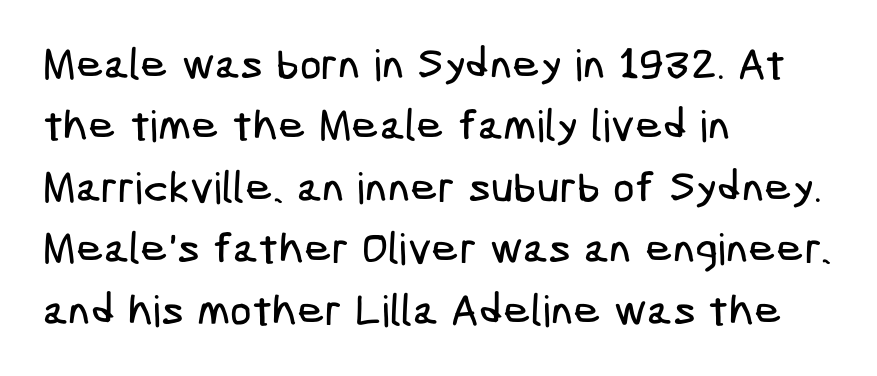
{"serif": "no", "width": "condensed", "stroke_contrast": "low", "x_height": "medium", "underline": "no", "align": "left", "line_spacing": "normal", "line_spacing_ratio": 1.43, "letter_spacing": "normal", "letter_spacing_em": 0.0, "glyph_px": 43}
